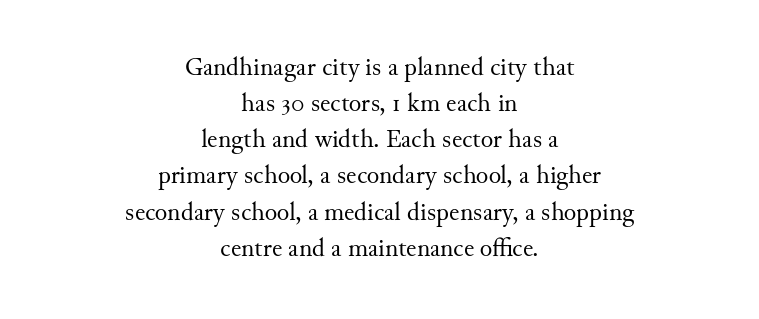
{"italic": "no", "bold": "no", "underline": "no", "align": "center", "line_spacing": "normal", "line_spacing_ratio": 1.39, "letter_spacing": "normal", "letter_spacing_em": 0.0, "glyph_px": 26}
